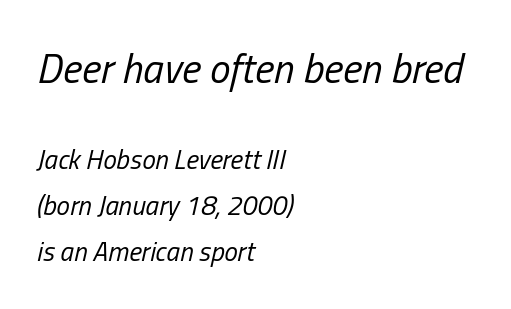
{"italic": "yes", "lean": "right", "slant_degrees": 13, "bold": "no", "weight": "regular", "width": "condensed", "stroke_contrast": "low", "x_height": "medium", "monospaced": "no", "underline": "no", "align": "left", "line_spacing": "normal", "line_spacing_ratio": 1.7, "letter_spacing": "normal", "letter_spacing_em": 0.0, "larger_block": "first", "size_ratio": 1.52, "glyph_px": 41}
